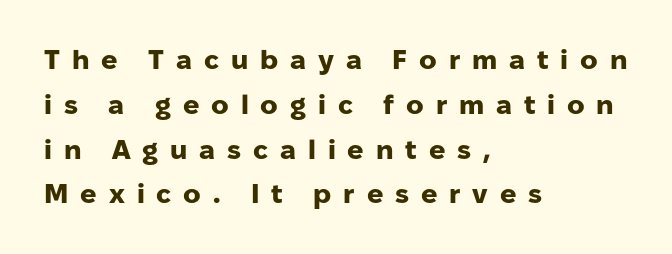
{"italic": "no", "bold": "yes", "underline": "no", "align": "left", "line_spacing": "normal", "line_spacing_ratio": 1.66, "letter_spacing": "wide", "letter_spacing_em": 0.44, "glyph_px": 27}
